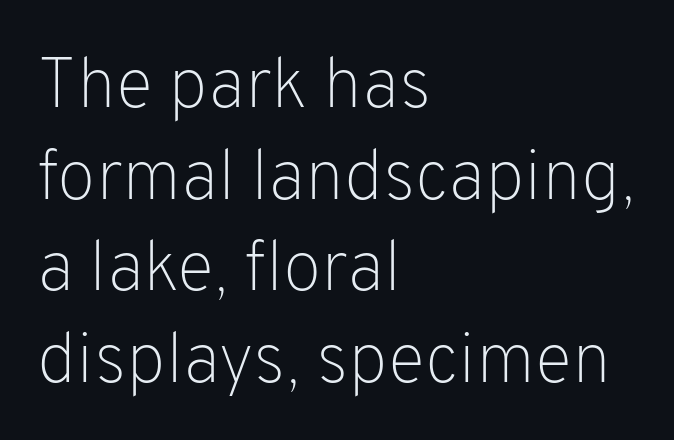
A classic flush-left, rag-right setting is used for this passage. Does extra space separate the letters? No, they use regular spacing. Does the lettering tilt? It doesn't — this is upright. Unlike a traditional serif, this face leaves its strokes unadorned. A light-to-regular cut is what we see here.
